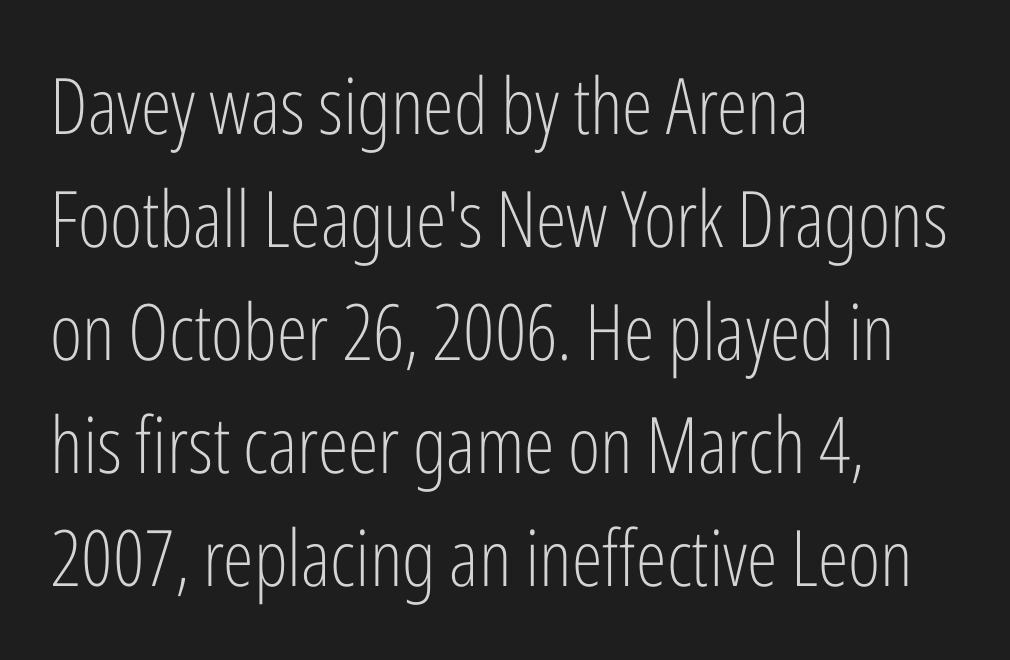
Summary of weight: not heavy and not bold. Is this a sans? Yes — the strokes have no serifs. Here the glyphs are tracked normally, forming tight word shapes. Note the varied advance widths — an 'i' is clearly narrower than an 'm'.
